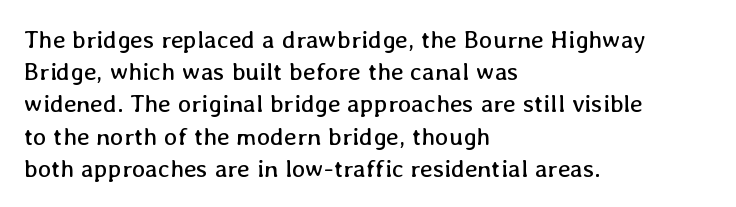
These lines keep a tight, regular rhythm from letter to letter. This sample is left-justified, so line endings fall wherever the words run out. The space between consecutive lines is moderate. Do the letters lean? They stand straight. The passage shown is not underscored anywhere. Stems and bowls with no extra thickness — not bold.
